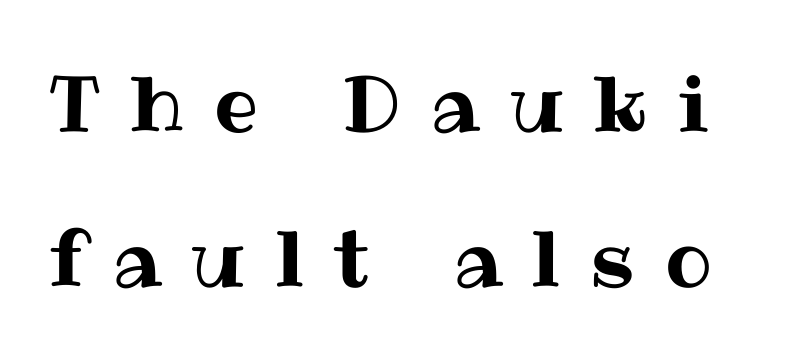
Q: Is the text italic (slanted)? A: No, it is upright.
Q: Is the text underlined? A: No.
Q: Is the spacing between letters normal or unusually wide? A: Unusually wide.
Q: Is the spacing between lines tight, normal or loose? A: Loose.
Q: Width (condensed, normal, or wide)? A: Normal.
Q: Stroke contrast? A: Medium.
Q: x-height? A: Medium.
Q: Monospaced? A: No.
